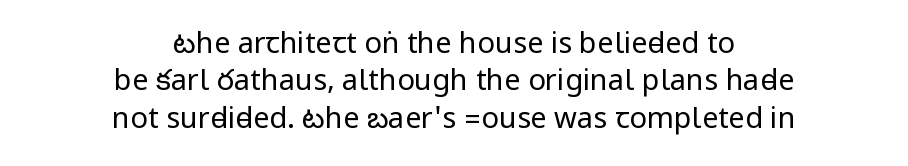
The string is rendered with underlining switched off. This is the regular roman posture of the typeface. In terms of leading, this rendering sits right in the middle. Is this a sans? Yes — the strokes have no serifs. The font is comparable to plain body text, perhaps lighter. These lines stack symmetrically, like a column narrowing and widening about its center.
